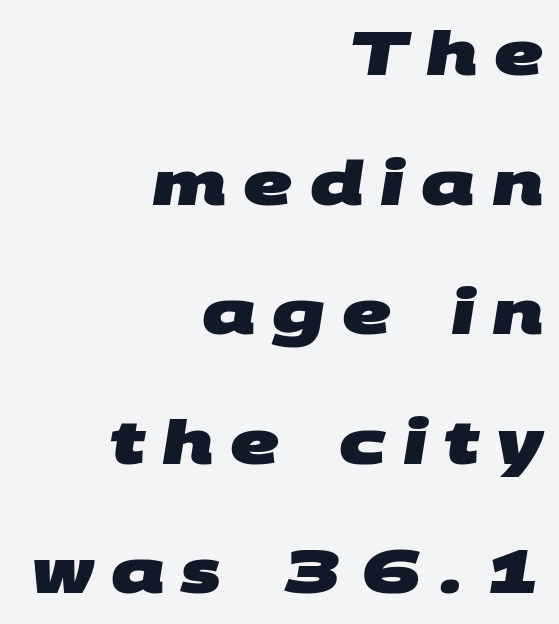
Beneath every word, the page is bare. How are the letters spaced? Widely, with obvious added tracking. I'd describe the lettering as bold — thick and assertive. This rendering employs a face without finishing strokes, i.e., a sans-serif. The rendering uses natural spacing where letterforms have individual widths.
